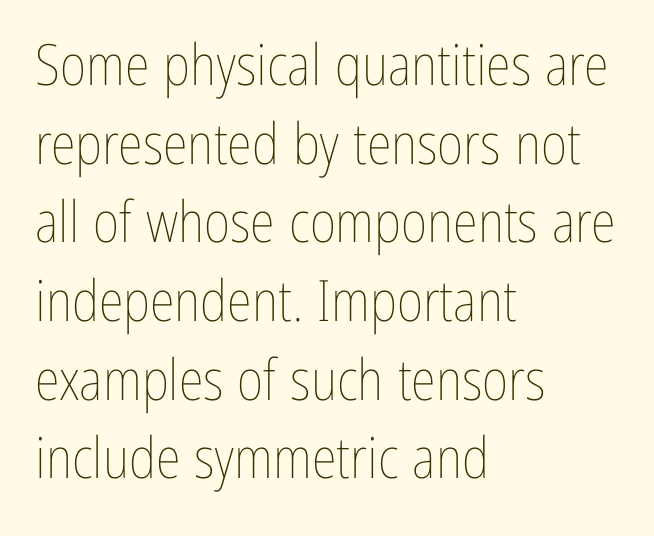
Q: Is the text bold? A: No.
Q: Is the text italic (slanted)? A: No, it is upright.
Q: Is the text underlined? A: No.
Q: How is the paragraph aligned? A: Left-aligned.
Q: Is the spacing between letters normal or unusually wide? A: Normal.
Q: Is the spacing between lines tight, normal or loose? A: Normal.
Q: Width (condensed, normal, or wide)? A: Condensed.
Q: Stroke contrast? A: Low.
Q: x-height? A: Medium.
Q: Monospaced? A: No.
